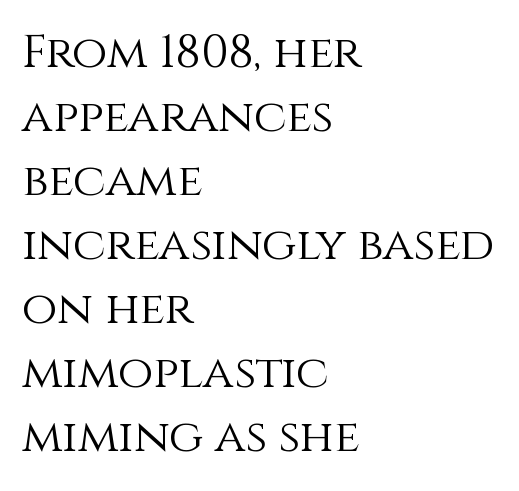
Q: Is the text bold? A: No.
Q: Is the text italic (slanted)? A: No, it is upright.
Q: Is the text underlined? A: No.
Q: How is the paragraph aligned? A: Left-aligned.
Q: Is the spacing between letters normal or unusually wide? A: Normal.
Q: Is the spacing between lines tight, normal or loose? A: Normal.
Q: Width (condensed, normal, or wide)? A: Normal.
Q: x-height? A: Large.
Q: Monospaced? A: No.
